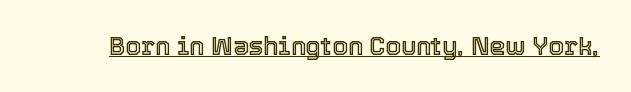
The image shows 25 px text type, upright; set normal letter spacing, underlined.
